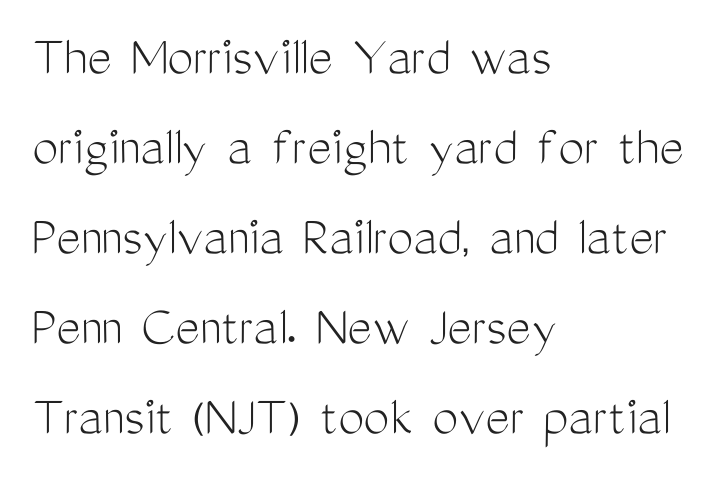
The type is set solid horizontally, with unmodified tracking. Are there feet on the stems? There aren't — it's a sans. Horizontally, the lines are justified to the leading edge only. Posture: upright roman.
